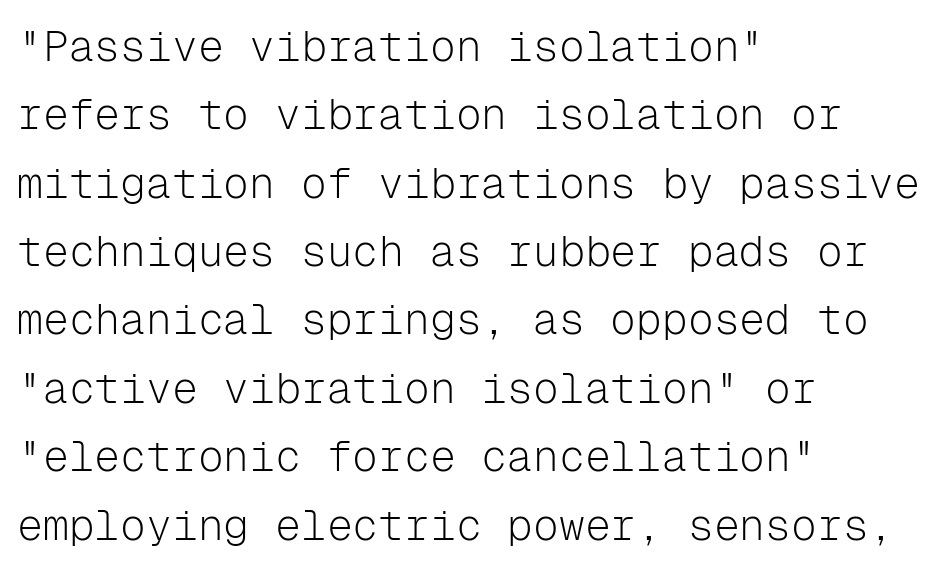
Q: Is the text bold? A: No.
Q: Is the text italic (slanted)? A: No, it is upright.
Q: Is the typeface a serif or a sans-serif typeface? A: Sans-serif.
Q: Is the text underlined? A: No.
Q: How is the paragraph aligned? A: Left-aligned.
Q: Is the spacing between letters normal or unusually wide? A: Normal.
Q: Is the spacing between lines tight, normal or loose? A: Normal.
Q: Width (condensed, normal, or wide)? A: Normal.
Q: Stroke contrast? A: Low.
Q: x-height? A: Medium.
Q: Monospaced? A: Yes.
